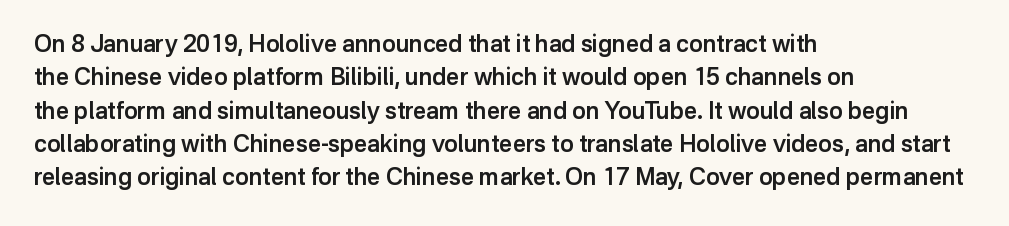
Q: Is the text bold? A: Semi-bold.
Q: Is the text italic (slanted)? A: No, it is upright.
Q: Is the text underlined? A: No.
Q: How is the paragraph aligned? A: Left-aligned.
Q: Is the spacing between letters normal or unusually wide? A: Normal.
Q: Is the spacing between lines tight, normal or loose? A: Normal.
